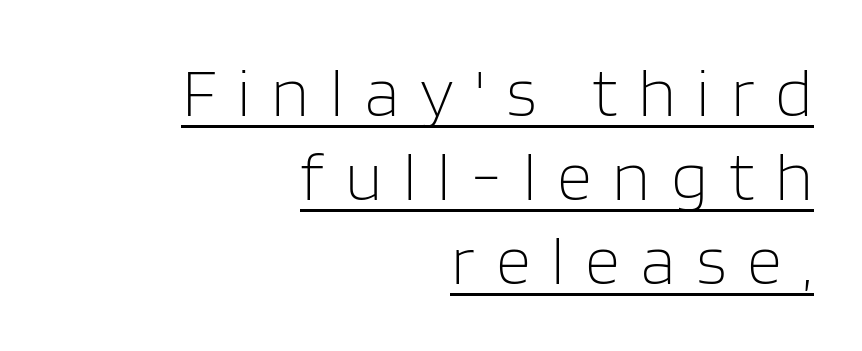
The image shows 69 px light sans-serif type, upright; set right-aligned, line spacing 1.22x, unusually wide letter spacing (+0.3 em), underlined; low stroke contrast and a large x-height.
